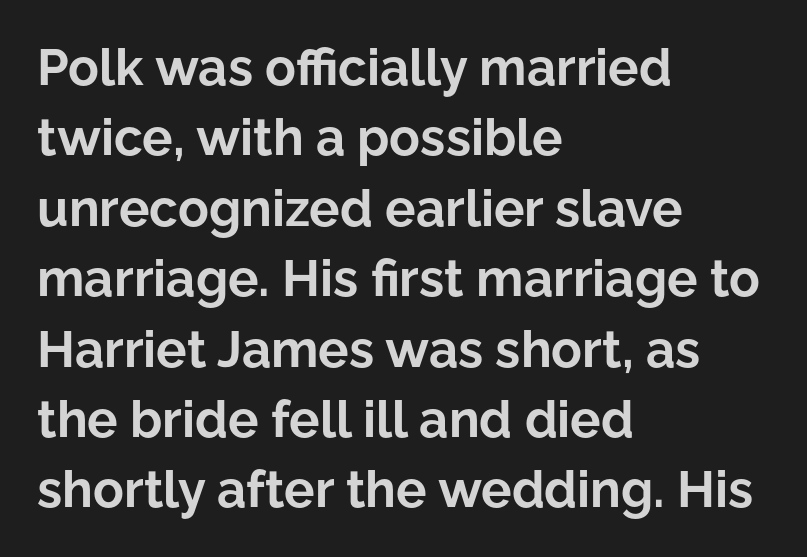
{"serif": "no", "italic": "no", "bold": "yes", "weight": "bold", "width": "normal", "stroke_contrast": "low", "x_height": "medium", "monospaced": "no", "underline": "no", "align": "left", "line_spacing": "normal", "line_spacing_ratio": 1.38, "letter_spacing": "normal", "letter_spacing_em": 0.0, "glyph_px": 51}
